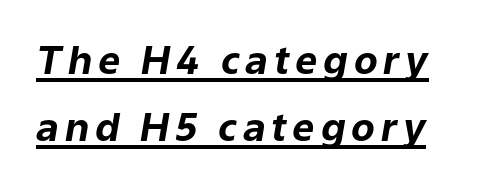
The image shows 39 px bold type, italic (leaning right); set line spacing 1.73x, underlined; low stroke contrast and a medium x-height.
